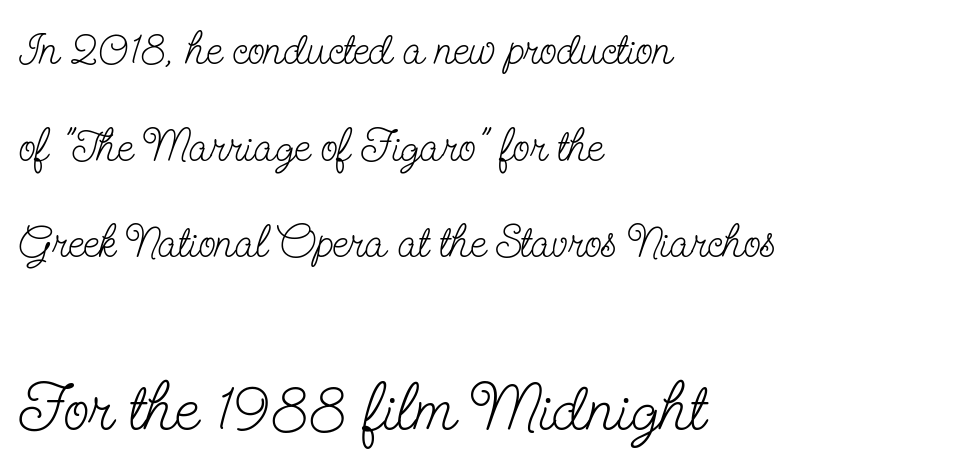
Q: Is the text bold? A: No.
Q: Is the text italic (slanted)? A: Yes.
Q: Is the typeface a serif or a sans-serif typeface? A: Serif.
Q: Is the text underlined? A: No.
Q: How is the paragraph aligned? A: Left-aligned.
Q: Is the spacing between letters normal or unusually wide? A: Normal.
Q: Is the spacing between lines tight, normal or loose? A: Loose.
Q: Which block of text is set in a larger size, the first (top) or the second (bottom)? A: The second (bottom) one.
Q: Width (condensed, normal, or wide)? A: Condensed.
Q: Stroke contrast? A: Low.
Q: x-height? A: Small.
Q: Monospaced? A: No.
